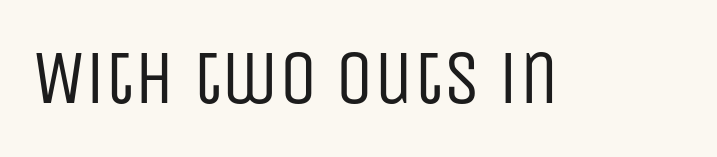
The image shows 76 px regular-weight, condensed sans-serif type, upright; set normal letter spacing, not underlined; low stroke contrast and a large x-height.
